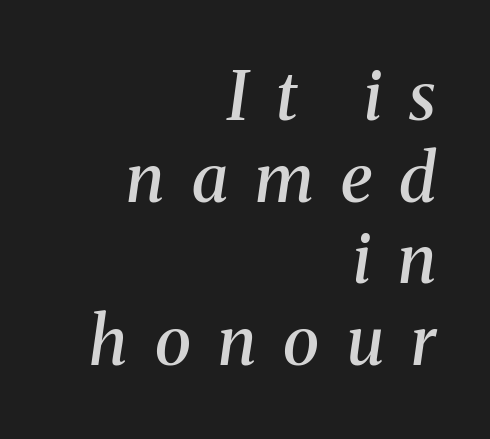
The image shows 67 px semibold serif type, italic (leaning right); set right-aligned, line spacing 1.22x, unusually wide letter spacing (+0.41 em), not underlined; medium stroke contrast and a medium x-height.
